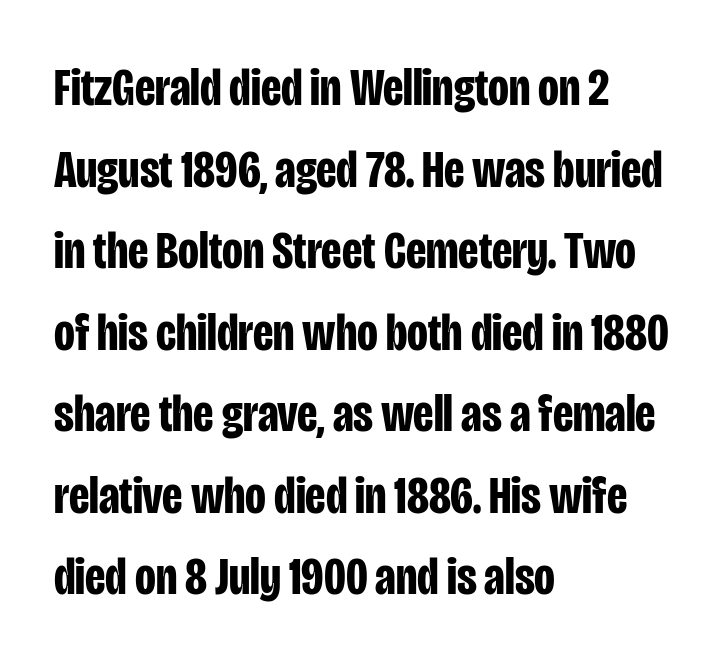
What's the leading like? Ordinary, nothing unusual. The passage shown is typed in a proportional face where columns would drift. In terms of letterspacing, this is plain default setting. What kind of face is this? One without serifs — a sans. The passage shown is emphatically bold. Horizontal alignment here is leftward, the default for most running prose.
